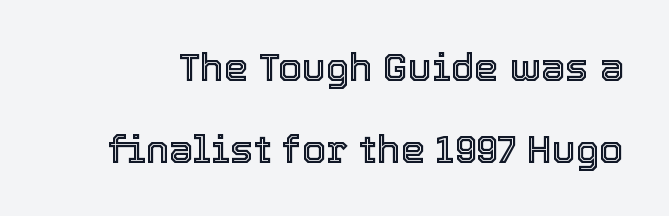
{"italic": "no", "width": "normal", "x_height": "medium", "monospaced": "no", "underline": "no", "line_spacing": "loose", "line_spacing_ratio": 2.09, "letter_spacing": "normal", "letter_spacing_em": 0.0, "glyph_px": 39}
